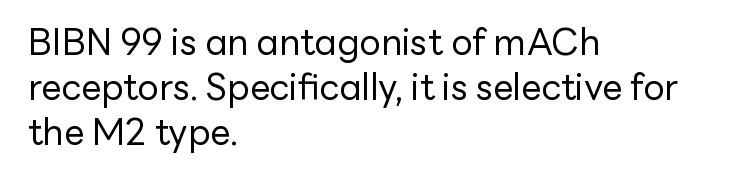
Q: Is the text bold? A: No.
Q: Is the text italic (slanted)? A: No, it is upright.
Q: Is the typeface a serif or a sans-serif typeface? A: Sans-serif.
Q: Is the text underlined? A: No.
Q: How is the paragraph aligned? A: Left-aligned.
Q: Is the spacing between letters normal or unusually wide? A: Normal.
Q: Is the spacing between lines tight, normal or loose? A: Normal.
Q: Width (condensed, normal, or wide)? A: Normal.
Q: Stroke contrast? A: Low.
Q: x-height? A: Medium.
Q: Monospaced? A: No.
